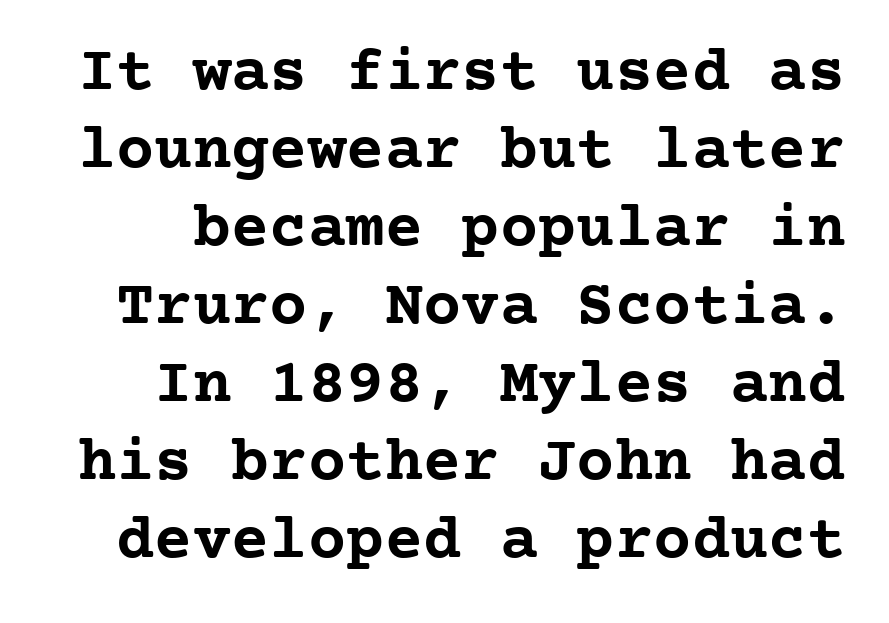
The image shows 64 px semibold serif type, upright, monospaced; set line spacing 1.22x, normal letter spacing, not underlined; low stroke contrast and a medium x-height.
